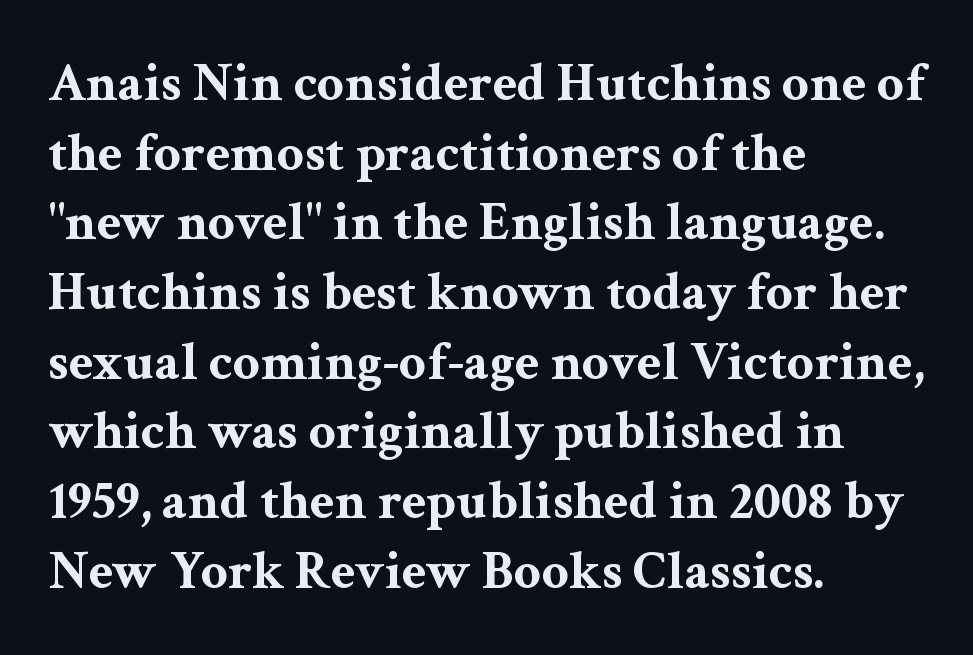
Q: Is the text bold? A: Yes.
Q: Is the text italic (slanted)? A: No, it is upright.
Q: Is the typeface a serif or a sans-serif typeface? A: Serif.
Q: Is the text underlined? A: No.
Q: How is the paragraph aligned? A: Left-aligned.
Q: Is the spacing between letters normal or unusually wide? A: Normal.
Q: Is the spacing between lines tight, normal or loose? A: Normal.
Q: Width (condensed, normal, or wide)? A: Wide.
Q: Stroke contrast? A: Medium.
Q: x-height? A: Medium.
Q: Monospaced? A: No.
